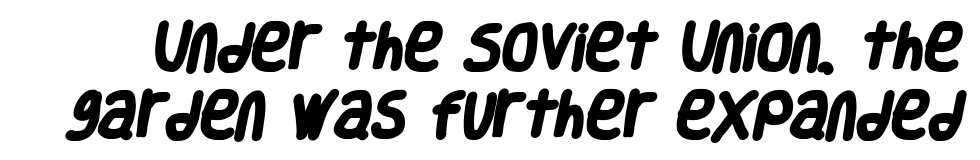
Normally led — the rows are evenly, conventionally spaced. Proportional: the letters do not fall into vertical columns. You could call the tracking neutral — neither tight nor loose. The sample has been set heavy, in full bold. No word sits above an underline. Stroke terminals: plain, sans-serif.
